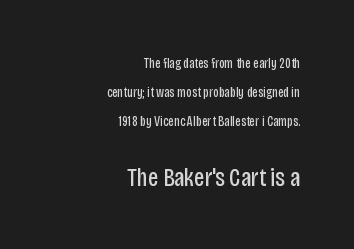
The lower block of text is set noticeably larger than the block above it. Rule under the text: the space is simply empty. Tracking value appears to be zero — textbook default spacing. These glyphs show unthickened strokes, regular width or finer. In terms of posture, this sample is upright. Each line ends at the same right margin while the left side varies.
